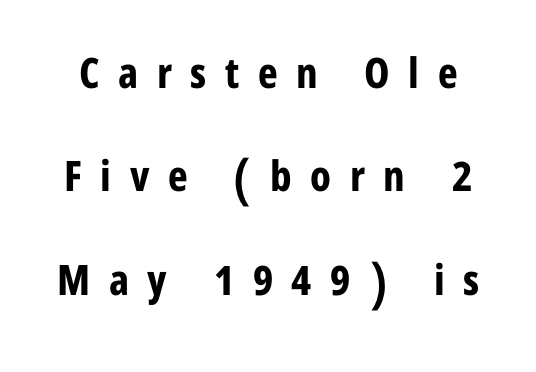
Q: Is the text bold? A: Yes.
Q: Is the text italic (slanted)? A: No, it is upright.
Q: Is the typeface a serif or a sans-serif typeface? A: Sans-serif.
Q: Is the text underlined? A: No.
Q: Is the spacing between letters normal or unusually wide? A: Unusually wide.
Q: Is the spacing between lines tight, normal or loose? A: Loose.
Q: Width (condensed, normal, or wide)? A: Condensed.
Q: Stroke contrast? A: Low.
Q: x-height? A: Medium.
Q: Monospaced? A: No.
